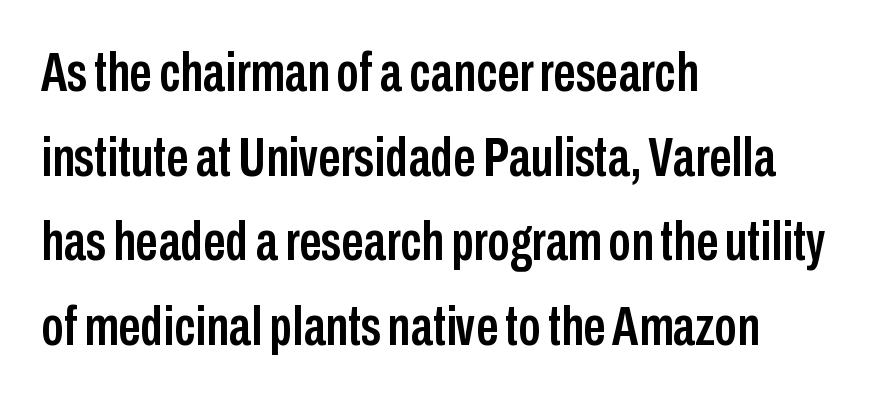
The image shows 56 px condensed sans-serif type, upright; set left-aligned, normal line spacing (1.51x), normal letter spacing, not underlined; low stroke contrast and a medium x-height.
